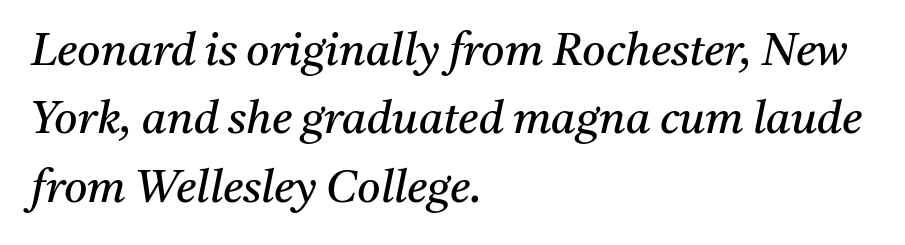
The image shows 45 px regular-weight serif type, italic (leaning right); set left-aligned, normal line spacing (1.52x), normal letter spacing, not underlined; medium stroke contrast and a medium x-height.
